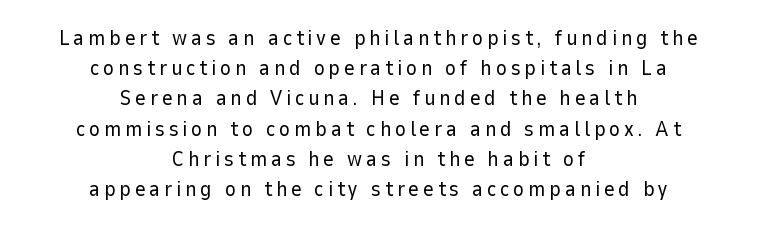
Q: Is the text bold? A: No.
Q: Is the text italic (slanted)? A: No, it is upright.
Q: Is the text underlined? A: No.
Q: How is the paragraph aligned? A: Centered.
Q: Is the spacing between lines tight, normal or loose? A: Normal.
